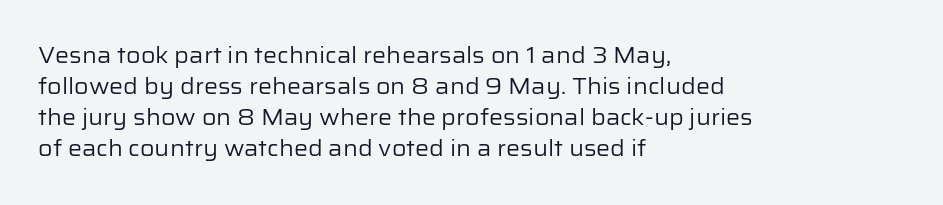
The words here are not underlined. Default kerning and tracking; the words read as compact shapes. The paragraph shown leans on its left margin. Posture: straight, roman, zero tilt. Vertical stems look standard width or narrower in stroke. Vertical spacing — default.
